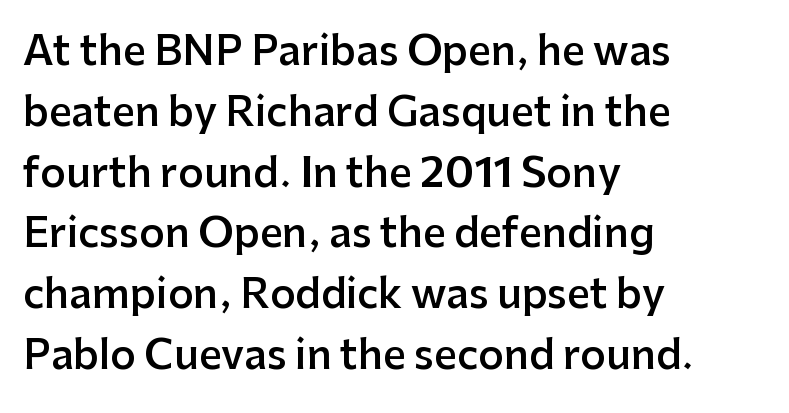
Q: Is the text bold? A: Semi-bold.
Q: Is the text italic (slanted)? A: No, it is upright.
Q: Is the typeface a serif or a sans-serif typeface? A: Sans-serif.
Q: Is the text underlined? A: No.
Q: How is the paragraph aligned? A: Left-aligned.
Q: Is the spacing between letters normal or unusually wide? A: Normal.
Q: Is the spacing between lines tight, normal or loose? A: Normal.
Q: Width (condensed, normal, or wide)? A: Normal.
Q: Stroke contrast? A: Low.
Q: x-height? A: Medium.
Q: Monospaced? A: No.
